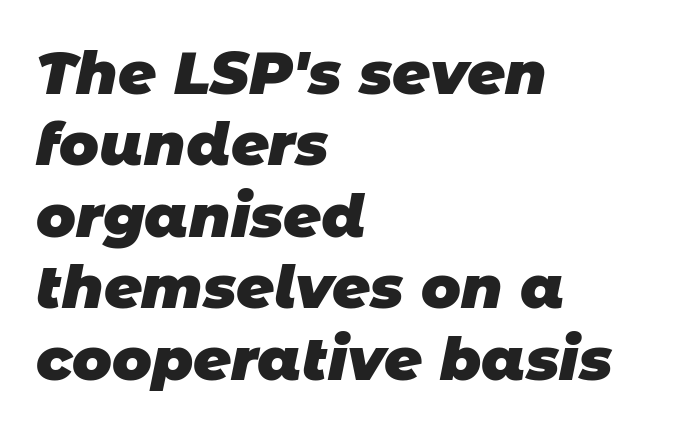
Spacing between characters is what you'd get straight out of the box. Font category for this specimen: sans-serif. Casual observation: everything's shoved over to the left. The string is rendered with underlining switched off. Do the characters align in a grid? No, the font is proportional. Its strokes are broad and dark, the hallmark of bold type.
